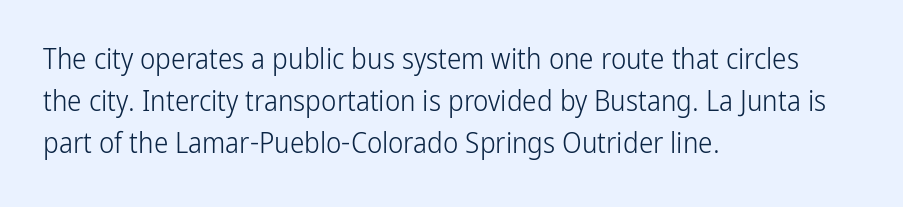
{"serif": "no", "italic": "no", "bold": "no", "weight": "light", "width": "condensed", "stroke_contrast": "low", "x_height": "medium", "monospaced": "no", "underline": "no", "align": "left", "line_spacing": "normal", "line_spacing_ratio": 1.44, "letter_spacing": "normal", "letter_spacing_em": 0.0, "glyph_px": 29}
